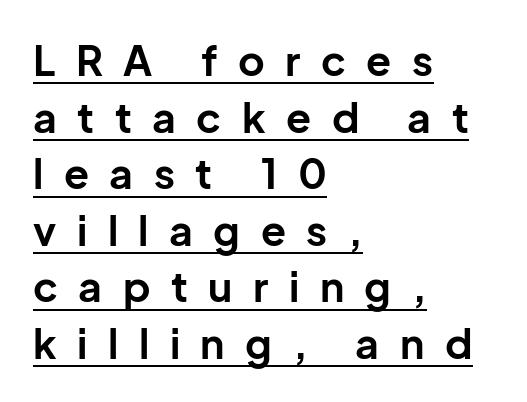
{"serif": "no", "italic": "no", "bold": "yes", "weight": "bold", "width": "normal", "stroke_contrast": "low", "x_height": "medium", "monospaced": "no", "underline": "yes", "align": "left", "line_spacing": "normal", "line_spacing_ratio": 1.38, "letter_spacing": "wide", "letter_spacing_em": 0.5, "glyph_px": 41}
